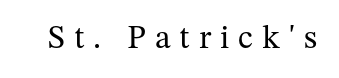
Any mark beneath the type? The region is blank. A light-to-regular cut is what we see here. I'd call this a serif setting — the letters wear small feet. How are the letters spaced? Widely, with obvious added tracking. Is this a fixed-width face? No — the glyphs have proportional, varying widths. Posture: upright roman.
